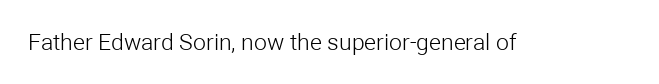
The image shows 23 px text type, upright; set normal letter spacing, not underlined.
